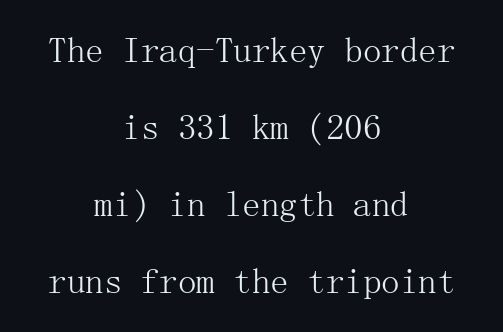
The paragraph has two soft edges and a firm central axis. Examine the stroke ends and you'll spot serifs. One glance says open: line gaps are wider than usual. Nothing unusual about the tracking: characters are spaced as the font intends.
